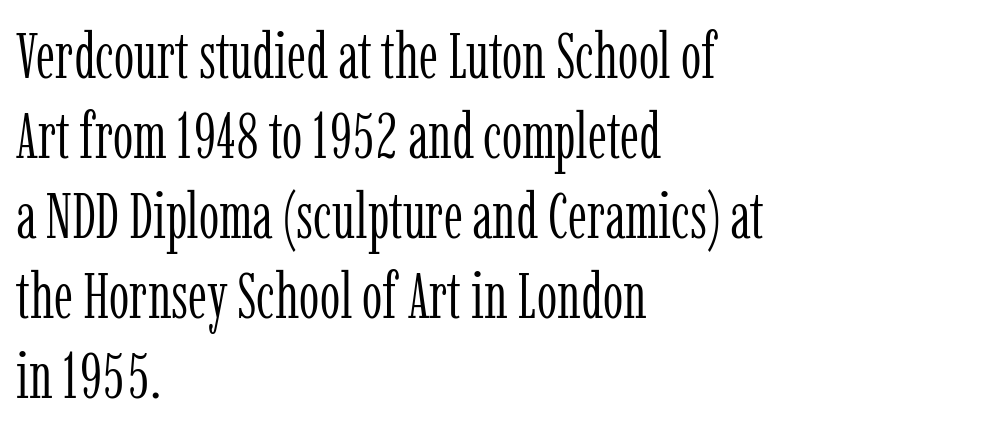
The image shows 65 px light, condensed serif type, upright; set left-aligned, line spacing 1.23x, normal letter spacing, not underlined; low stroke contrast and a medium x-height.
